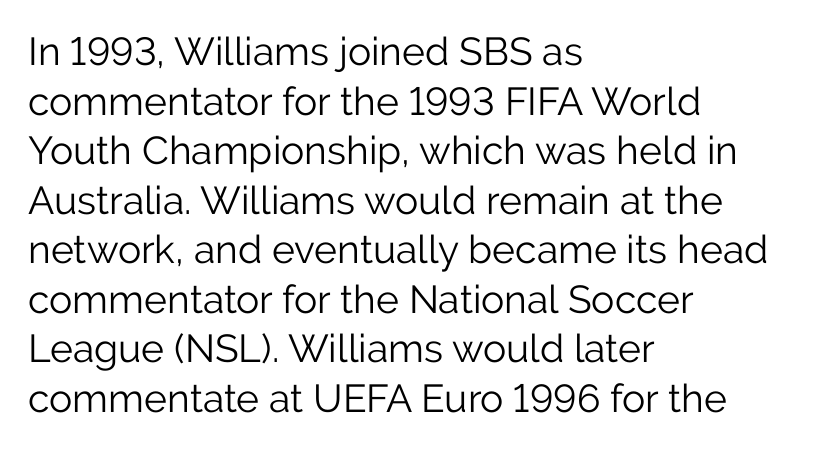
Typeset ragged right — the left edge is the straight one. Each row of text sits above clean, open space. The weight tops out at a normal text grade. Nobody touched the tracking dial on this one. This sample keeps an unexceptional amount of space between lines.
